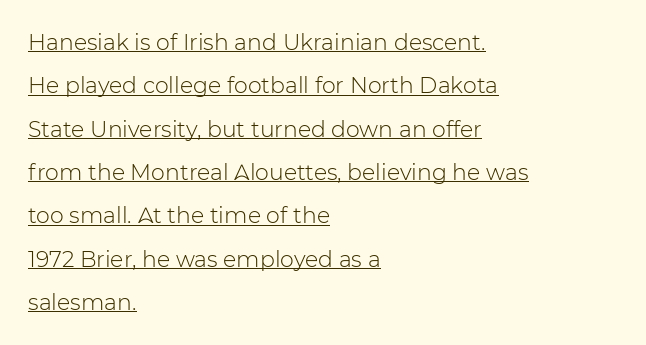
Q: Is the text bold? A: No.
Q: Is the text italic (slanted)? A: No, it is upright.
Q: Is the text underlined? A: Yes.
Q: How is the paragraph aligned? A: Left-aligned.
Q: Is the spacing between letters normal or unusually wide? A: Normal.
Q: Is the spacing between lines tight, normal or loose? A: Loose.
